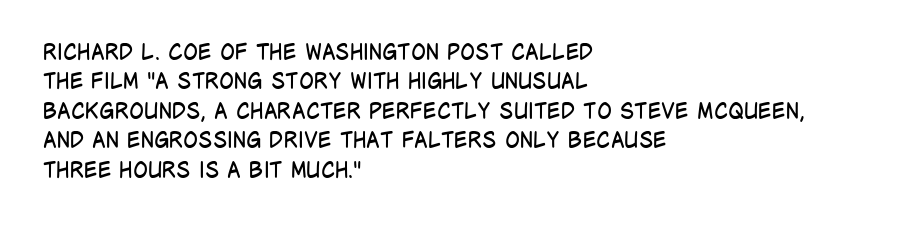
Bare-footed words on every line. Every stem runs plumb, perpendicular to the baseline. The typesetting does not lean heavy: it is not bold. Tracking value appears to be zero — textbook default spacing. The vertical gap from one line to the next is medium.
